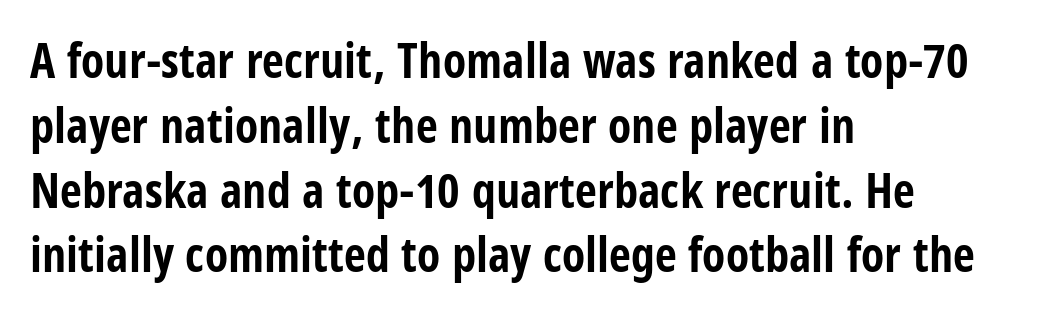
{"serif": "no", "italic": "no", "bold": "yes", "weight": "bold", "width": "condensed", "stroke_contrast": "low", "x_height": "large", "monospaced": "no", "underline": "no", "align": "left", "line_spacing": "normal", "line_spacing_ratio": 1.35, "letter_spacing": "normal", "letter_spacing_em": 0.0, "glyph_px": 48}
